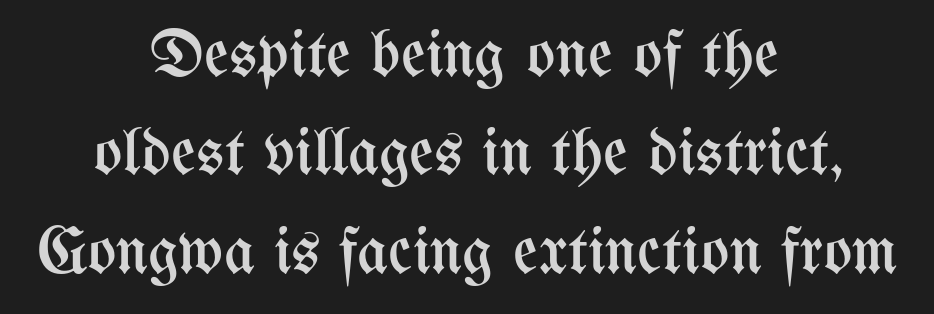
The image shows 67 px regular-weight, condensed type, upright; set centered, normal line spacing (1.47x), normal letter spacing, not underlined; medium stroke contrast and a medium x-height.
